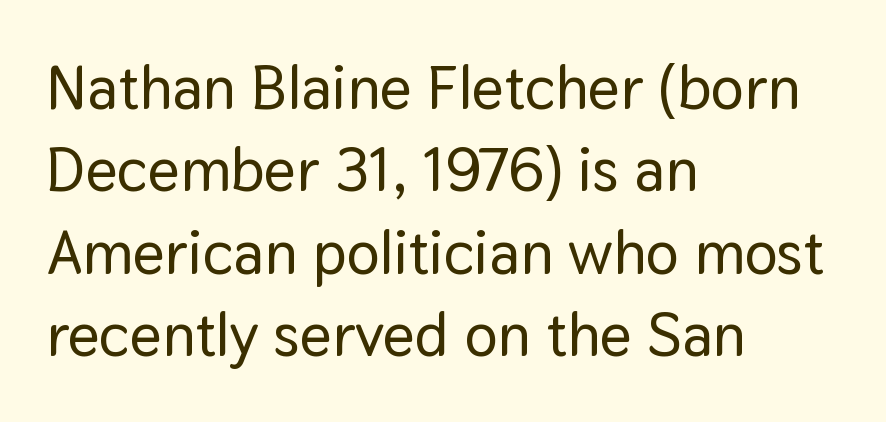
The image shows 62 px sans-serif type, upright; set left-aligned, normal line spacing (1.33x), normal letter spacing, not underlined; low stroke contrast and a medium x-height.
